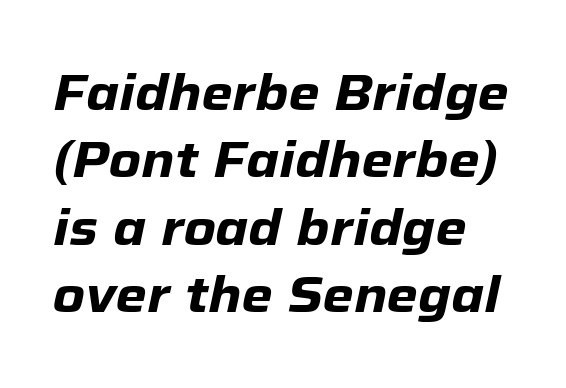
{"italic": "yes", "lean": "right", "slant_degrees": 12, "bold": "yes", "weight": "heavy", "width": "normal", "stroke_contrast": "low", "x_height": "medium", "monospaced": "no", "underline": "no", "align": "left", "line_spacing": "normal", "line_spacing_ratio": 1.35, "letter_spacing": "normal", "letter_spacing_em": 0.0, "glyph_px": 50}
